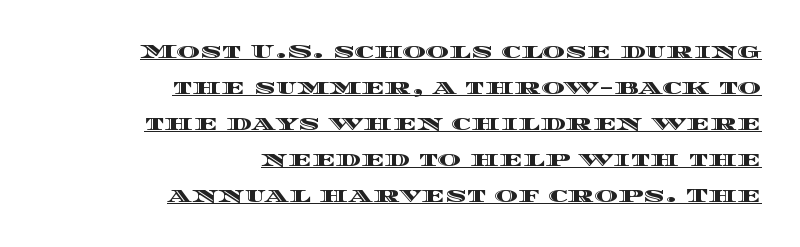
The image shows 20 px text type, upright; set right-aligned, line spacing 1.8x, normal letter spacing, underlined.
